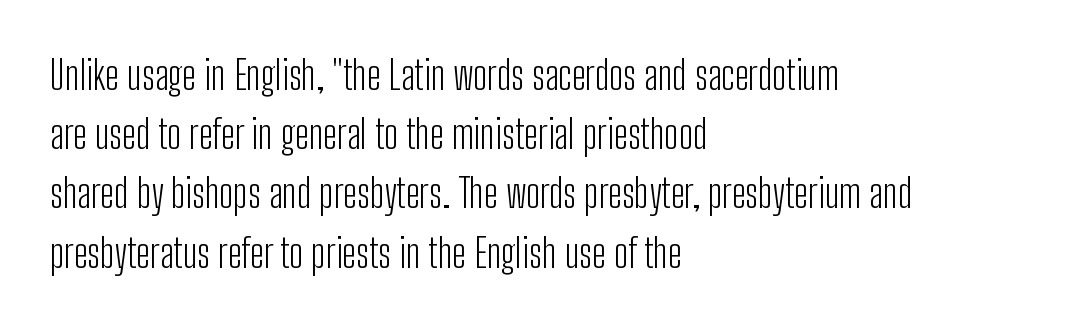
The image shows 40 px light, condensed sans-serif type, upright; set left-aligned, normal line spacing (1.48x), normal letter spacing, not underlined; low stroke contrast and a medium x-height.
